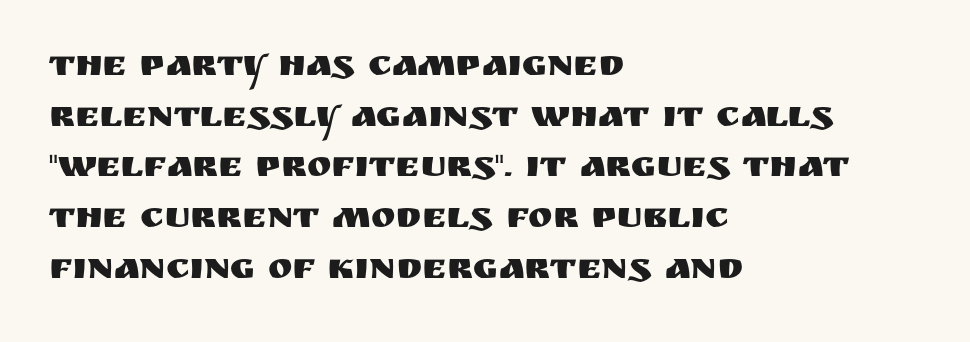
The image shows 37 px sans-serif type, upright; set left-aligned, normal line spacing (1.37x), normal letter spacing, not underlined; medium stroke contrast and a large x-height.
